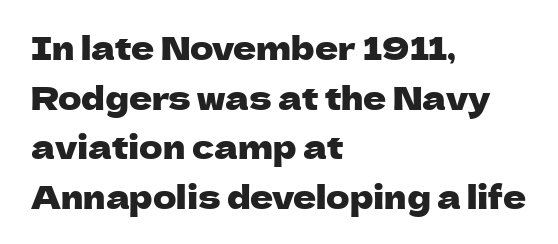
Normally led — the rows are evenly, conventionally spaced. The letters advance in unequal steps, a hallmark of proportional type. Honestly, the letter spacing is just normal — you wouldn't notice it. Short and long lines alike share a common starting point at left.
